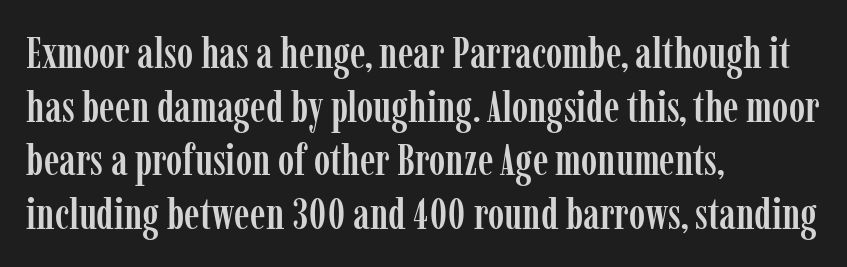
Q: Is the text italic (slanted)? A: No, it is upright.
Q: Is the typeface a serif or a sans-serif typeface? A: Serif.
Q: Is the text underlined? A: No.
Q: How is the paragraph aligned? A: Left-aligned.
Q: Is the spacing between letters normal or unusually wide? A: Normal.
Q: Width (condensed, normal, or wide)? A: Condensed.
Q: Stroke contrast? A: Low.
Q: x-height? A: Medium.
Q: Monospaced? A: No.
